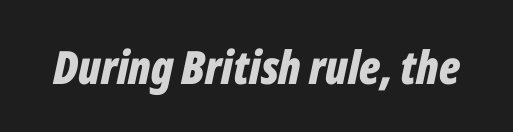
The image shows 46 px bold, condensed type, italic (leaning right); set normal letter spacing, not underlined; low stroke contrast and a medium x-height.
